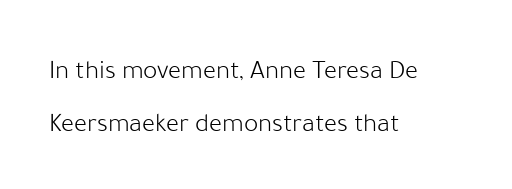
How are the letters spaced? Ordinarily, with no added tracking. Does the leading feel generous? Absolutely, it's lavish. Clear beneath every line of the passage. The paragraph shown leans on its left margin.
